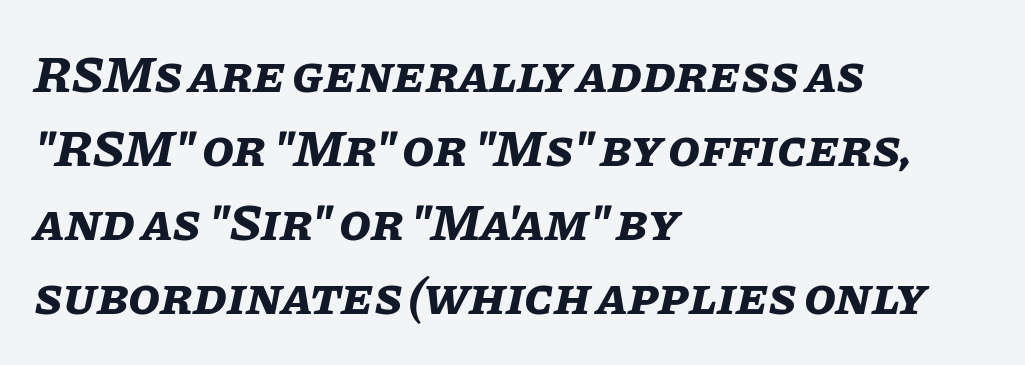
{"italic": "yes", "lean": "right", "slant_degrees": 11, "bold": "yes", "weight": "bold", "width": "normal", "stroke_contrast": "low", "x_height": "large", "monospaced": "no", "underline": "no", "align": "left", "line_spacing": "normal", "line_spacing_ratio": 1.42, "letter_spacing": "normal", "letter_spacing_em": 0.0, "glyph_px": 52}
